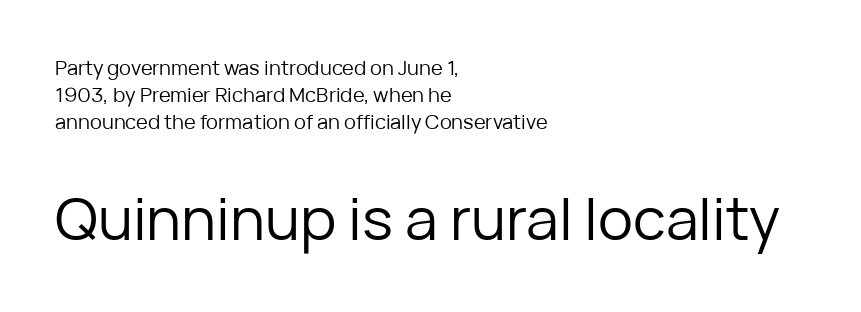
The glyphs in this specimen are sans serif. Words appear dense and cohesive because spacing is normal. The lower block of text is set noticeably larger than the block above it. Is the type heavy? It reads as light-to-regular instead. Rendered with straight, roman letterforms. Character widths vary here, with narrow letters taking less room than wide ones.
